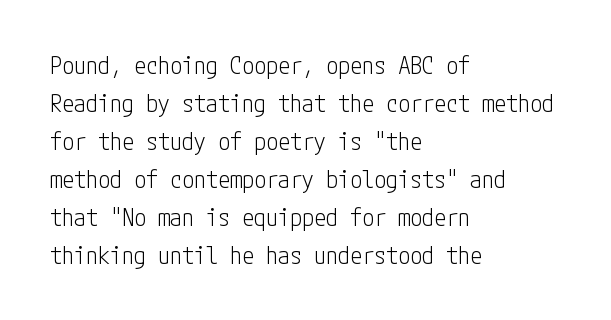
Caption: standard tracking, unaltered. How would I describe the line gaps? Plain and ordinary. Notice how the stems are strictly vertical — no italics here. The typeface has the unassuming heft of standard copy or less. The lines are quadded left.
